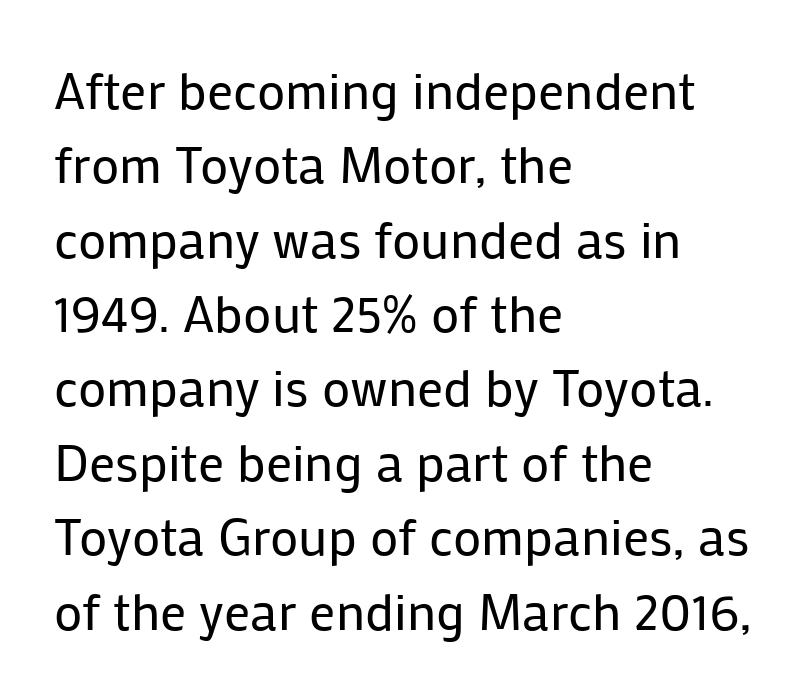
{"serif": "no", "italic": "no", "bold": "no", "weight": "regular", "width": "normal", "stroke_contrast": "low", "x_height": "medium", "monospaced": "no", "underline": "no", "align": "left", "line_spacing": "normal", "line_spacing_ratio": 1.43, "letter_spacing": "normal", "letter_spacing_em": 0.0, "glyph_px": 52}
